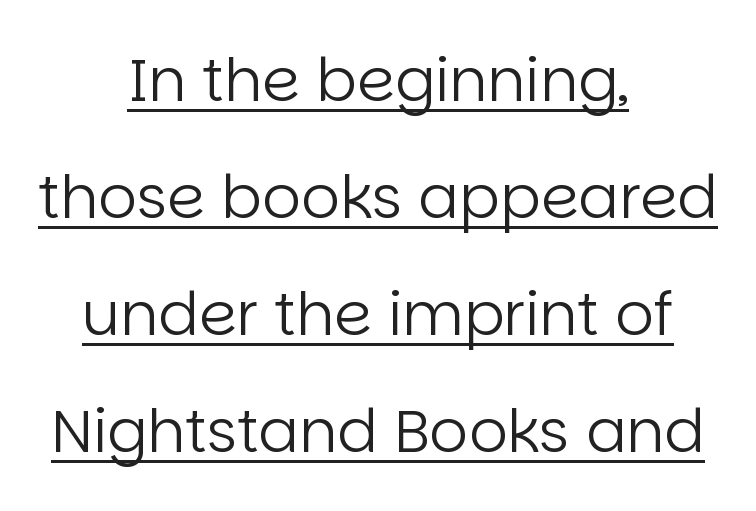
The passage shown is not bold in any degree. Students, observe: this is what heavily led, spacious text looks like. A typesetter would call this proportional, since set widths differ per character. Caption: multi-line text, centered on the measure.
